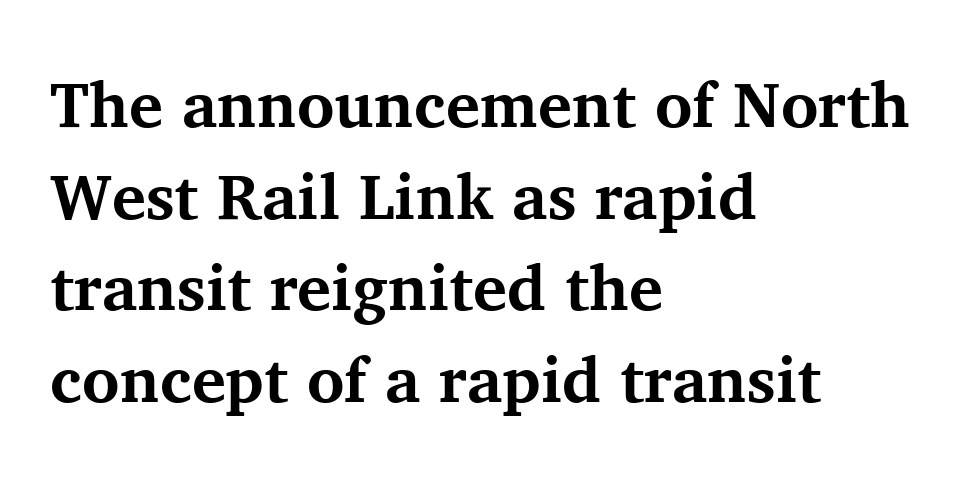
Unlike italic type, these characters show no tilt at all. The gaps between neighbouring characters are ordinary and unremarkable. Honestly, the row spacing looks completely unremarkable. The face used here is proportionally spaced, like ordinary book or web type. Descenders are the only things crossing below the line. The characters look thick and weighty, a clear bold.
